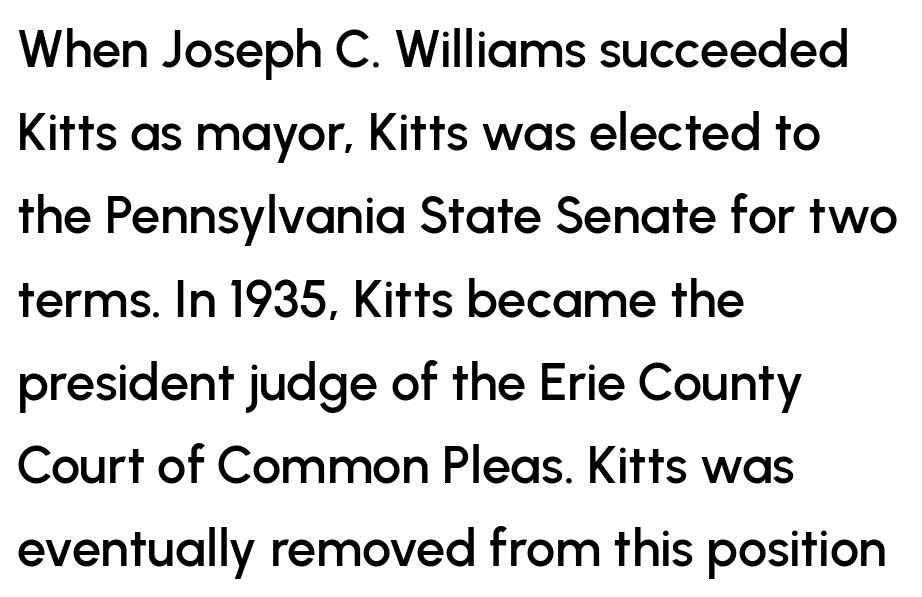
{"serif": "no", "italic": "no", "width": "normal", "stroke_contrast": "low", "x_height": "medium", "monospaced": "no", "underline": "no", "align": "left", "line_spacing": "normal", "line_spacing_ratio": 1.6, "letter_spacing": "normal", "letter_spacing_em": 0.0, "glyph_px": 52}
